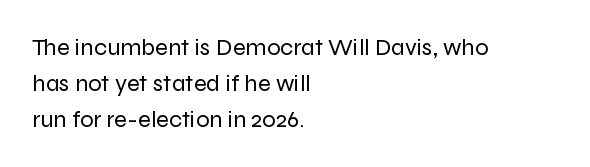
Q: Is the text bold? A: No.
Q: Is the text italic (slanted)? A: No, it is upright.
Q: Is the text underlined? A: No.
Q: How is the paragraph aligned? A: Left-aligned.
Q: Is the spacing between letters normal or unusually wide? A: Normal.
Q: Is the spacing between lines tight, normal or loose? A: Normal.
